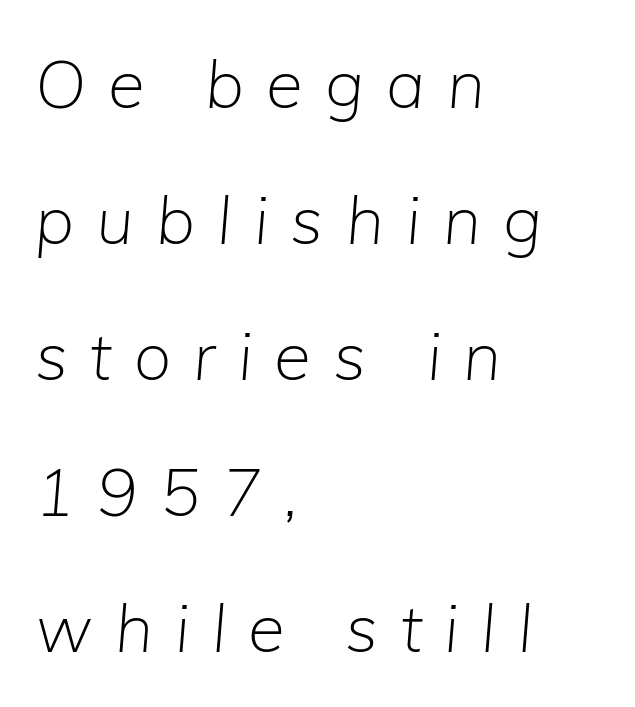
Look at the tracking — it's clearly loosened, letters drifting apart. Horizontally, the lines are justified to the leading edge only. Slanted lettering throughout. Decoration check: the copy has no underline. Character widths vary here, with narrow letters taking less room than wide ones.
